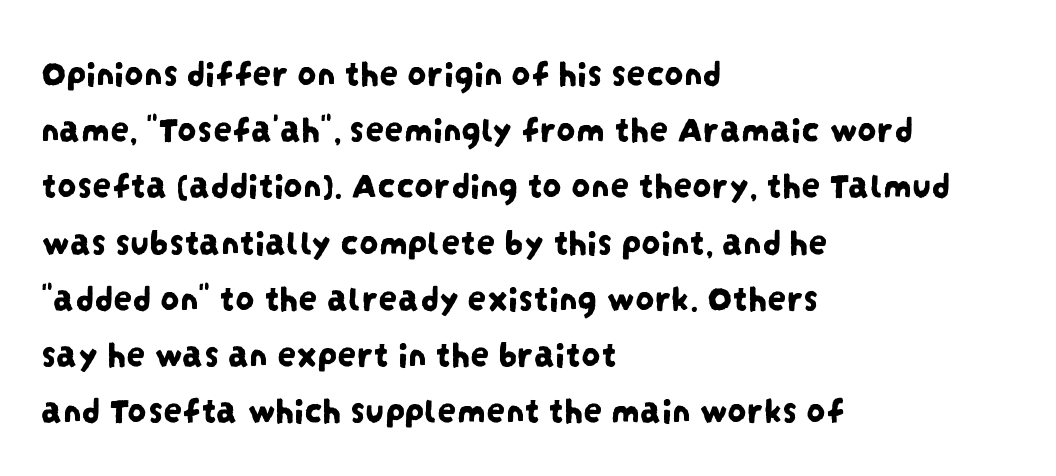
{"serif": "no", "width": "condensed", "stroke_contrast": "low", "x_height": "large", "monospaced": "no", "underline": "no", "align": "left", "line_spacing": "normal", "line_spacing_ratio": 1.48, "letter_spacing": "normal", "letter_spacing_em": 0.0, "glyph_px": 38}
